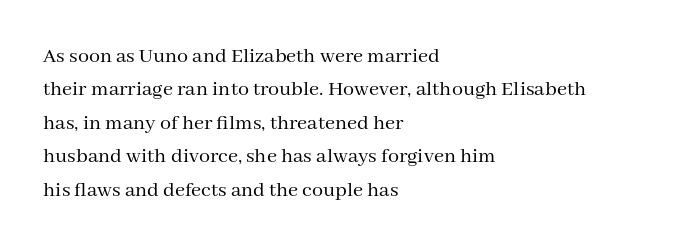
{"italic": "no", "bold": "no", "underline": "no", "align": "left", "line_spacing": "normal", "line_spacing_ratio": 1.52, "letter_spacing": "normal", "letter_spacing_em": 0.0, "glyph_px": 22}
